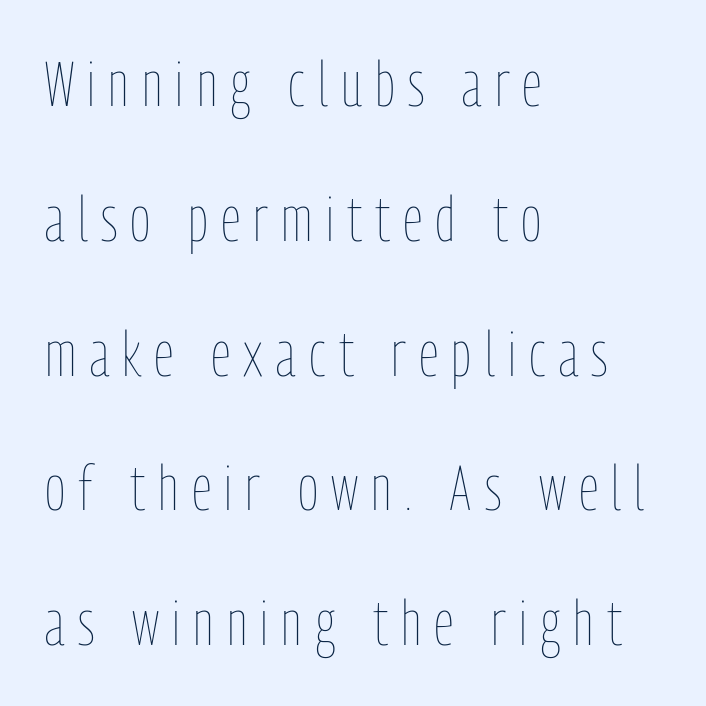
Q: Is the text bold? A: No.
Q: Is the text italic (slanted)? A: No, it is upright.
Q: Is the text underlined? A: No.
Q: How is the paragraph aligned? A: Left-aligned.
Q: Is the spacing between letters normal or unusually wide? A: Unusually wide.
Q: Is the spacing between lines tight, normal or loose? A: Loose.
Q: Width (condensed, normal, or wide)? A: Condensed.
Q: Stroke contrast? A: Low.
Q: x-height? A: Medium.
Q: Monospaced? A: No.
